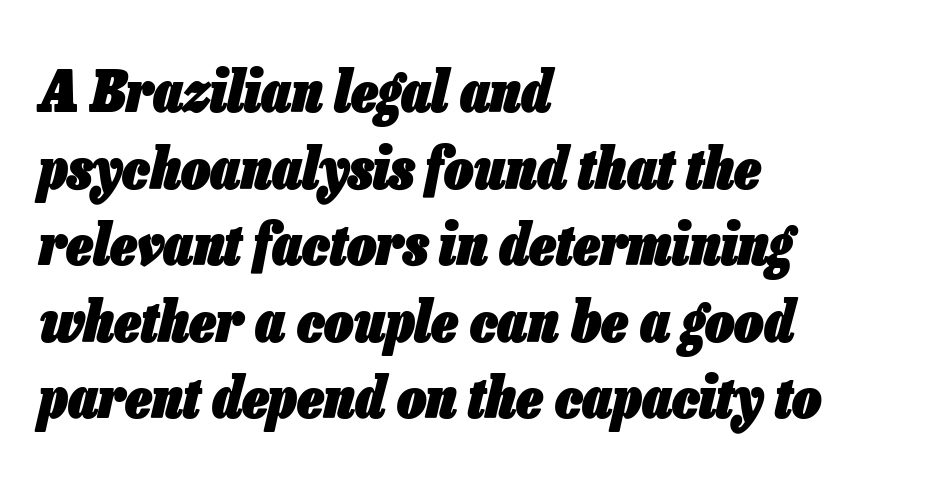
Q: Is the text bold? A: Yes.
Q: Is the text italic (slanted)? A: Yes, it leans right by about 13 degrees.
Q: Is the text underlined? A: No.
Q: How is the paragraph aligned? A: Left-aligned.
Q: Is the spacing between letters normal or unusually wide? A: Normal.
Q: Is the spacing between lines tight, normal or loose? A: Normal.
Q: Width (condensed, normal, or wide)? A: Condensed.
Q: Stroke contrast? A: Low.
Q: x-height? A: Medium.
Q: Monospaced? A: No.
